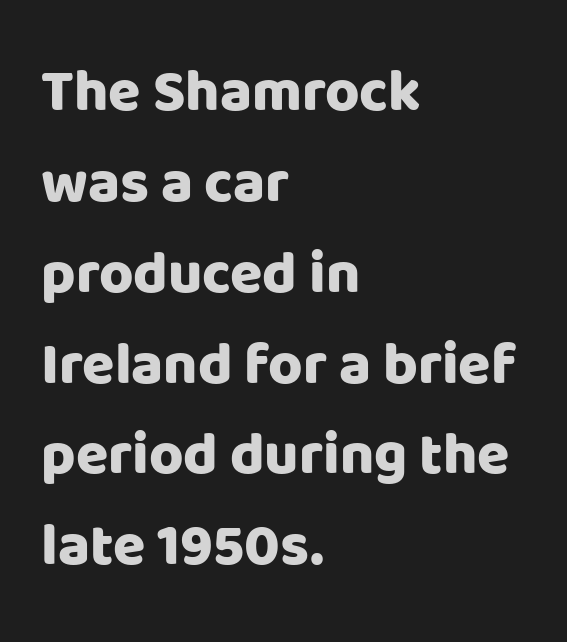
Characters follow at the spacing the type designer built in. Font category for this specimen: sans-serif. Do the letters lean? They stand straight. Emphasis by weight is at full strength: bold. No word sits above an underline.
